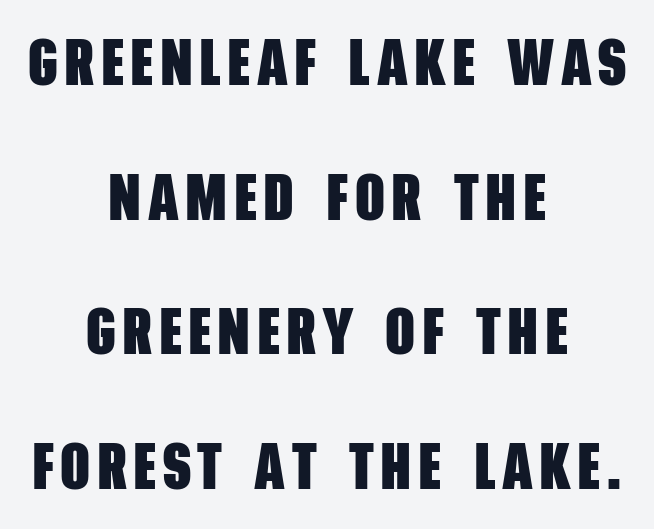
The image shows 65 px heavy, condensed sans-serif type; set centered, loose line spacing (2.07x), not underlined; low stroke contrast and a large x-height.
